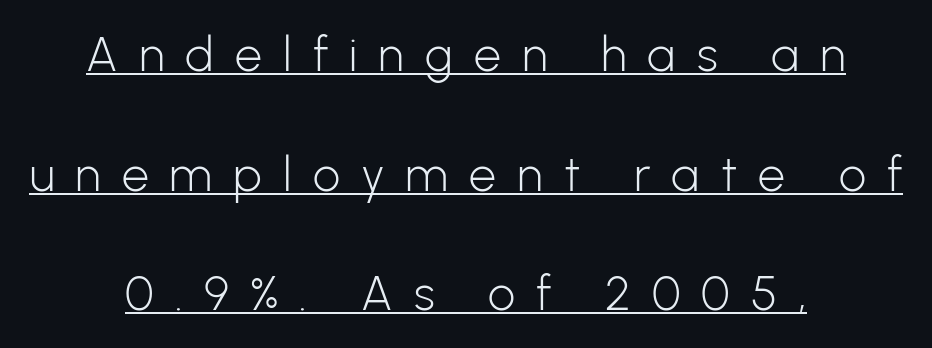
Q: Is the text bold? A: No.
Q: Is the text italic (slanted)? A: No, it is upright.
Q: Is the typeface a serif or a sans-serif typeface? A: Sans-serif.
Q: Is the text underlined? A: Yes.
Q: How is the paragraph aligned? A: Centered.
Q: Is the spacing between letters normal or unusually wide? A: Unusually wide.
Q: Is the spacing between lines tight, normal or loose? A: Loose.
Q: Width (condensed, normal, or wide)? A: Normal.
Q: Stroke contrast? A: Low.
Q: x-height? A: Medium.
Q: Monospaced? A: No.
